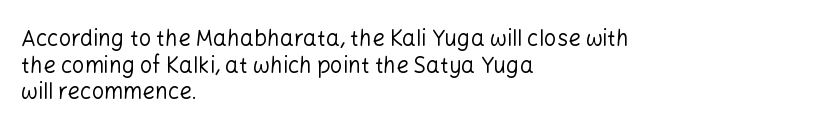
{"italic": "no", "bold": "no", "underline": "no", "align": "left", "line_spacing_ratio": 1.21, "letter_spacing": "normal", "letter_spacing_em": 0.0, "glyph_px": 22}
